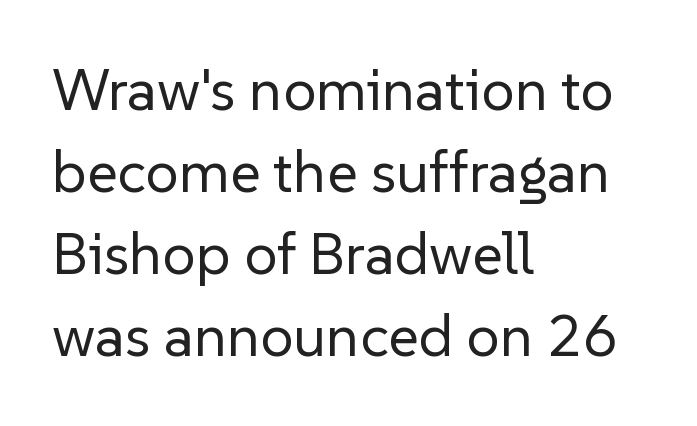
The image shows 59 px regular-weight sans-serif type, upright; set left-aligned, normal line spacing (1.39x), normal letter spacing, not underlined; low stroke contrast and a medium x-height.
